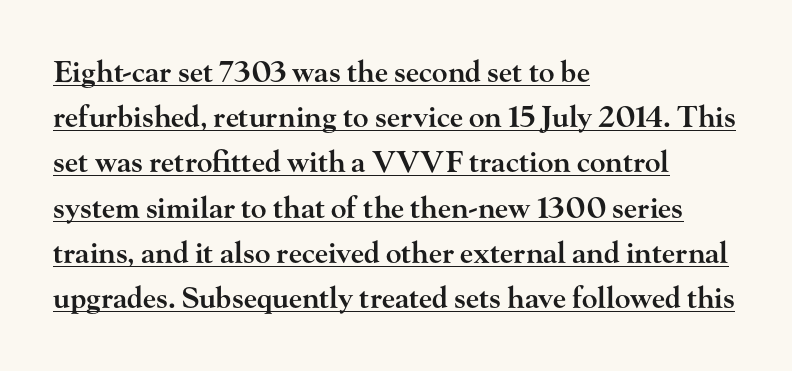
{"serif": "yes", "italic": "no", "bold": "semi", "weight": "semibold", "width": "wide", "stroke_contrast": "high", "x_height": "small", "monospaced": "no", "underline": "yes", "align": "left", "line_spacing": "normal", "line_spacing_ratio": 1.56, "letter_spacing": "normal", "letter_spacing_em": 0.0, "glyph_px": 29}
